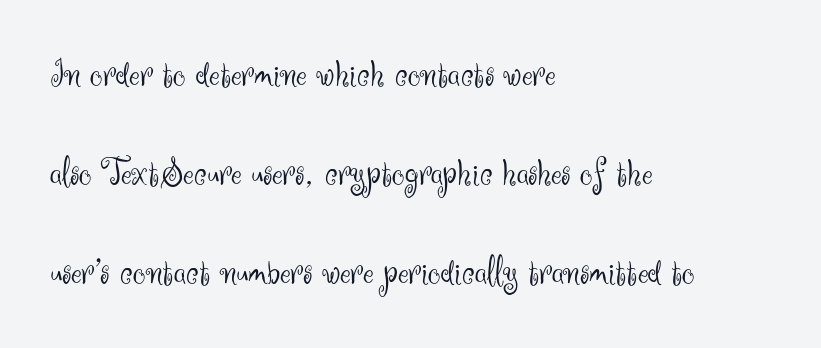
{"serif": "no", "italic": "no", "bold": "no", "weight": "light", "width": "normal", "stroke_contrast": "medium", "x_height": "small", "monospaced": "no", "underline": "no", "align": "left", "line_spacing": "loose", "line_spacing_ratio": 2.47, "letter_spacing": "normal", "letter_spacing_em": 0.0, "glyph_px": 40}
